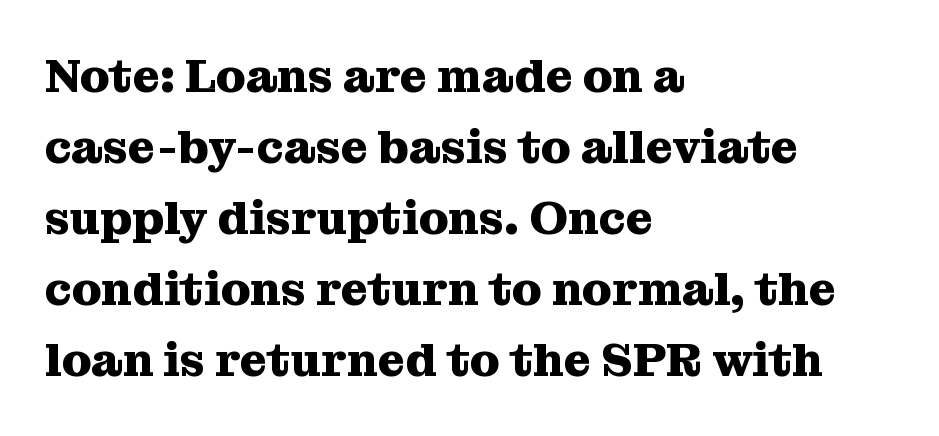
Letters rest on an invisible, unmarked baseline. Every stem runs plumb, perpendicular to the baseline. The passage shown has conventional tracking throughout. Each new line begins a customary step beneath the previous one. This sample uses a serif face.
